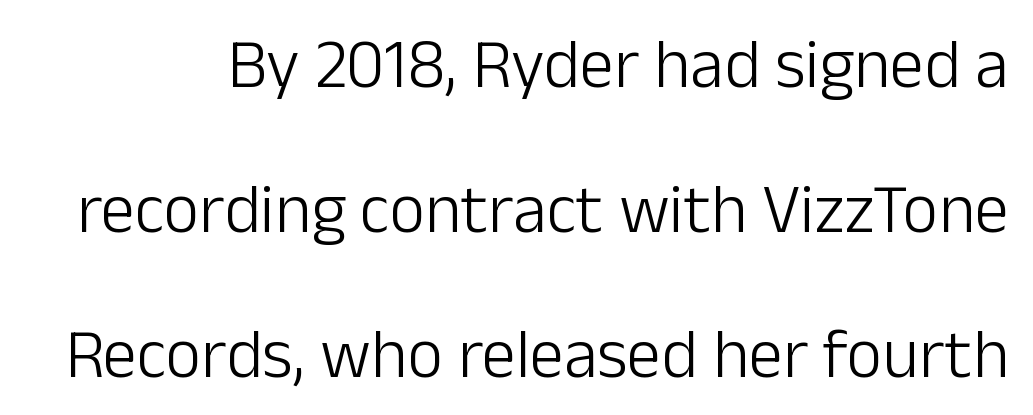
The image shows 69 px light sans-serif type, upright; set loose line spacing (2.1x), normal letter spacing, not underlined; low stroke contrast and a medium x-height.
